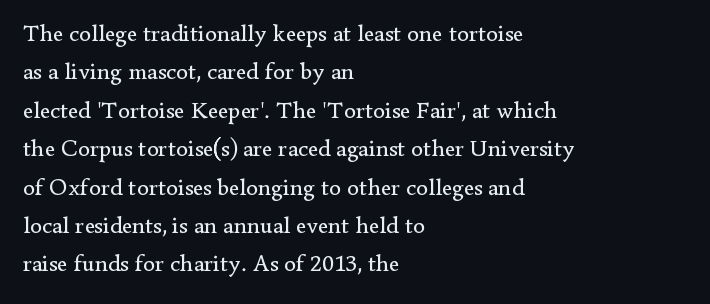
The image shows 24 px text type, upright; set left-aligned, normal line spacing (1.6x), normal letter spacing, not underlined.
